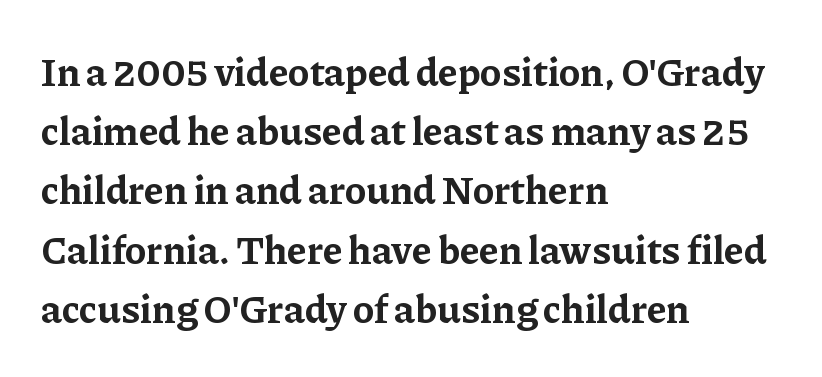
Q: Is the text bold? A: Yes.
Q: Is the text italic (slanted)? A: No, it is upright.
Q: Is the typeface a serif or a sans-serif typeface? A: Serif.
Q: Is the text underlined? A: No.
Q: How is the paragraph aligned? A: Left-aligned.
Q: Is the spacing between letters normal or unusually wide? A: Normal.
Q: Is the spacing between lines tight, normal or loose? A: Normal.
Q: Width (condensed, normal, or wide)? A: Normal.
Q: Stroke contrast? A: Low.
Q: x-height? A: Medium.
Q: Monospaced? A: No.
